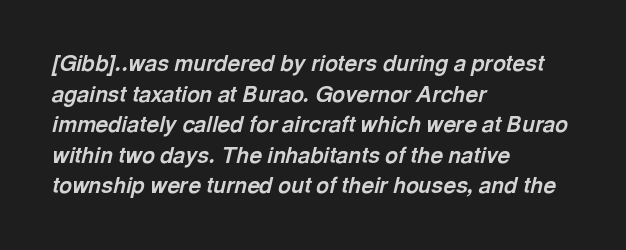
The image shows 22 px bold type, italic (leaning right); set left-aligned, normal line spacing (1.39x), normal letter spacing, not underlined.
